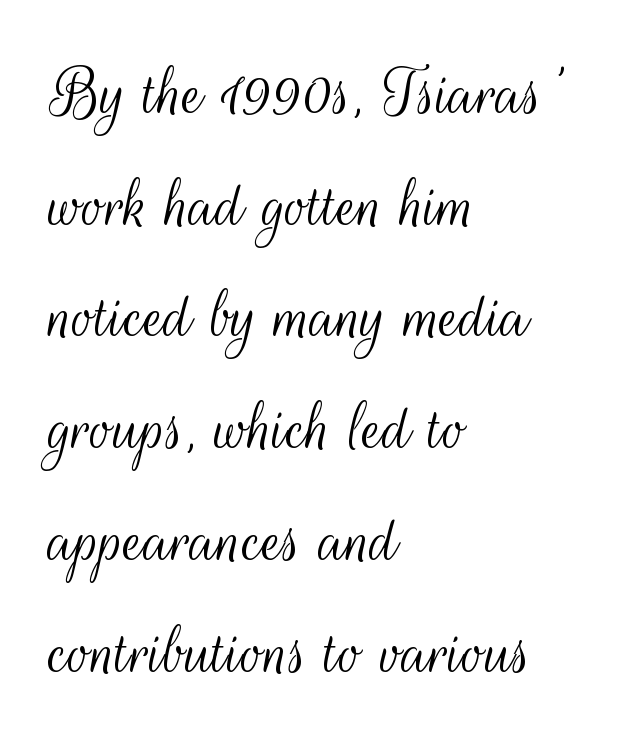
{"serif": "no", "bold": "no", "weight": "light", "width": "condensed", "stroke_contrast": "medium", "x_height": "small", "monospaced": "no", "underline": "no", "align": "left", "line_spacing": "normal", "line_spacing_ratio": 1.51, "letter_spacing": "normal", "letter_spacing_em": 0.0, "glyph_px": 74}
